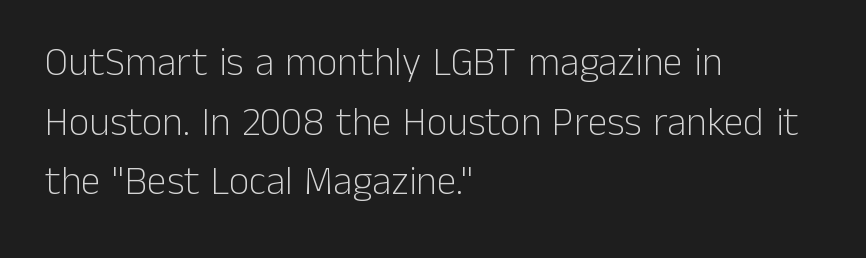
{"serif": "no", "italic": "no", "bold": "no", "weight": "light", "width": "normal", "stroke_contrast": "low", "x_height": "medium", "monospaced": "no", "underline": "no", "align": "left", "line_spacing": "normal", "line_spacing_ratio": 1.49, "letter_spacing": "normal", "letter_spacing_em": 0.0, "glyph_px": 40}
